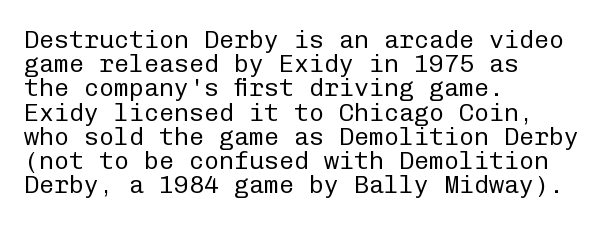
{"italic": "no", "bold": "no", "underline": "no", "align": "left", "line_spacing": "tight", "line_spacing_ratio": 0.97, "letter_spacing": "normal", "letter_spacing_em": 0.0, "glyph_px": 25}
